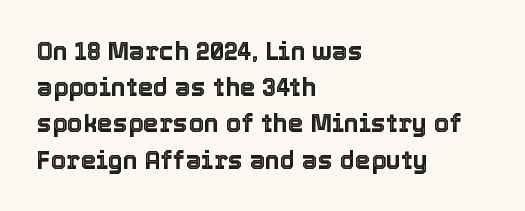
{"italic": "no", "underline": "no", "align": "left", "line_spacing": "normal", "line_spacing_ratio": 1.45, "letter_spacing": "normal", "letter_spacing_em": 0.0, "glyph_px": 25}
